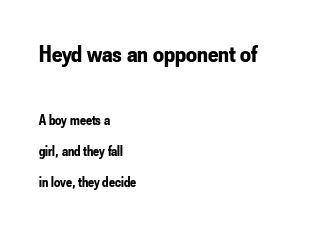
Notice how thick the strokes are: this is what a full bold looks like. Upright lettering throughout. The foot of each line stays bare and open. Regarding leading, the lines here are spaced well apart.
